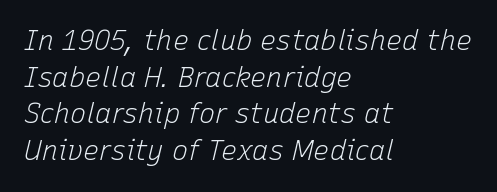
{"italic": "yes", "lean": "right", "slant_degrees": 15, "bold": "no", "underline": "no", "align": "left", "line_spacing": "normal", "line_spacing_ratio": 1.36, "letter_spacing": "normal", "letter_spacing_em": 0.0, "glyph_px": 27}
